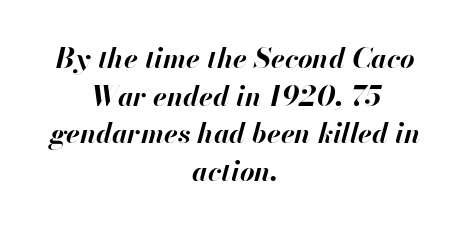
{"italic": "yes", "lean": "right", "slant_degrees": 13, "bold": "yes", "weight": "bold", "width": "normal", "stroke_contrast": "high", "x_height": "small", "monospaced": "no", "underline": "no", "align": "center", "line_spacing": "normal", "line_spacing_ratio": 1.34, "letter_spacing": "normal", "letter_spacing_em": 0.0, "glyph_px": 28}
